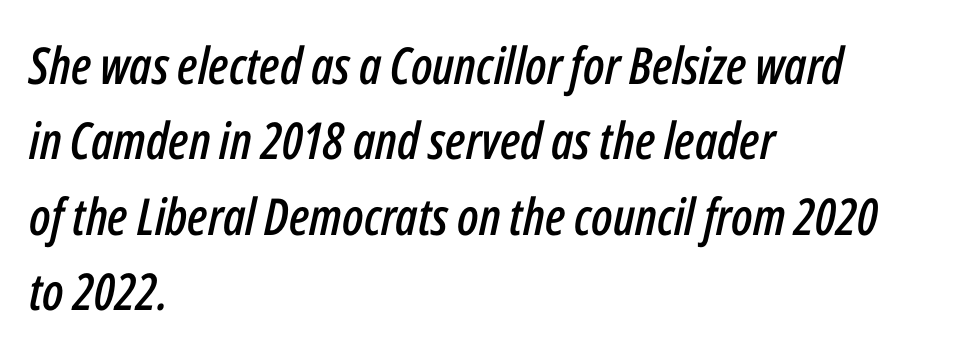
Q: Is the text italic (slanted)? A: Yes, it leans right by about 12 degrees.
Q: Is the text underlined? A: No.
Q: How is the paragraph aligned? A: Left-aligned.
Q: Is the spacing between letters normal or unusually wide? A: Normal.
Q: Is the spacing between lines tight, normal or loose? A: Normal.
Q: Width (condensed, normal, or wide)? A: Condensed.
Q: Stroke contrast? A: Low.
Q: x-height? A: Medium.
Q: Monospaced? A: No.
